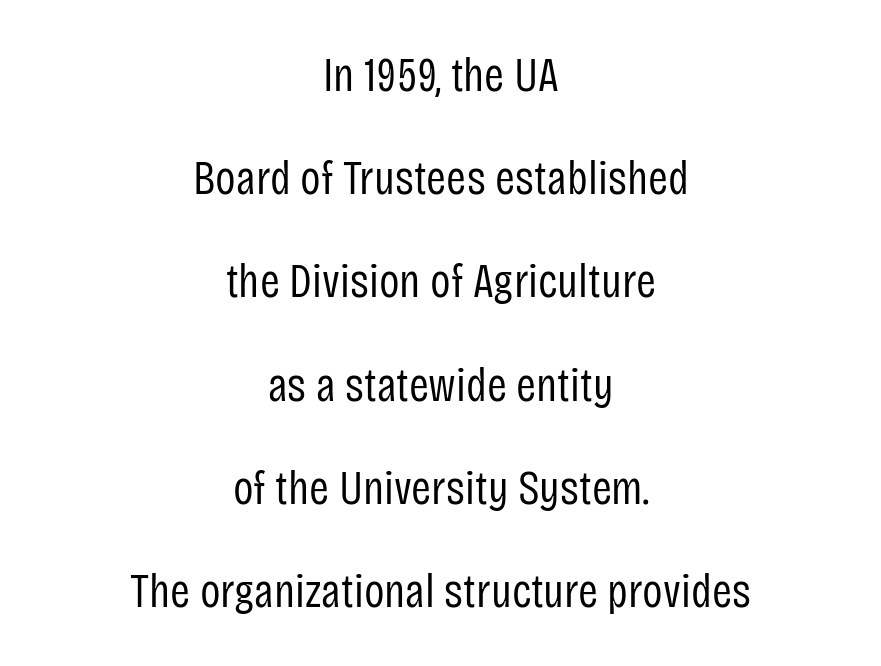
Horizontal alignment here is central, giving a formal, balanced look. Quick note: interline space is abundant. If you drew a line through each stem, it would be perfectly vertical. This rendering employs a face without finishing strokes, i.e., a sans-serif. Type without underlining.
